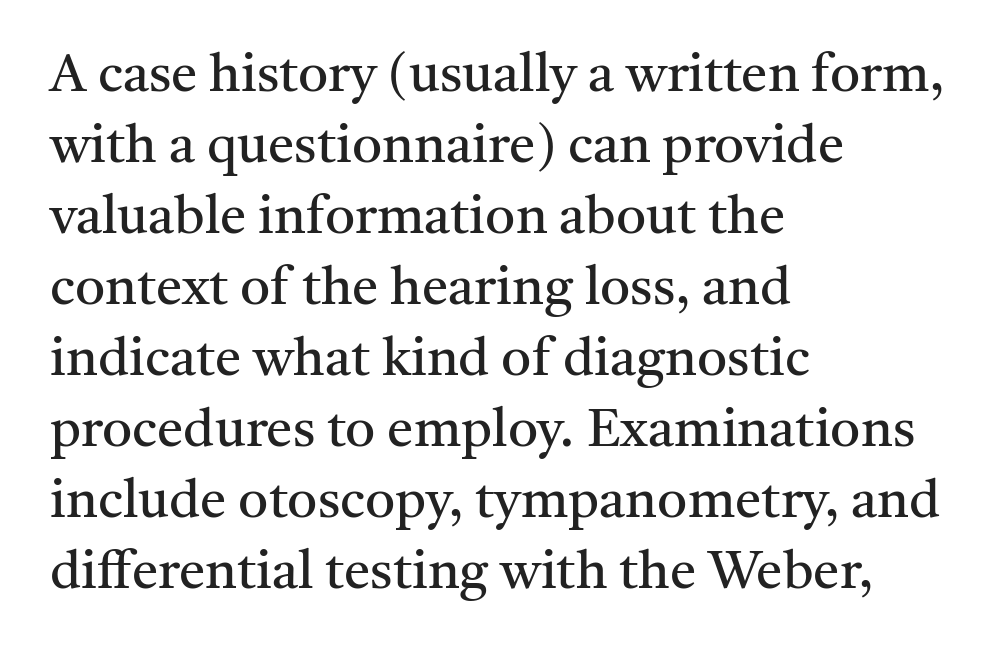
Q: Is the text bold? A: No.
Q: Is the text italic (slanted)? A: No, it is upright.
Q: Is the typeface a serif or a sans-serif typeface? A: Serif.
Q: Is the text underlined? A: No.
Q: How is the paragraph aligned? A: Left-aligned.
Q: Is the spacing between letters normal or unusually wide? A: Normal.
Q: Is the spacing between lines tight, normal or loose? A: Normal.
Q: Width (condensed, normal, or wide)? A: Normal.
Q: Stroke contrast? A: Medium.
Q: x-height? A: Medium.
Q: Monospaced? A: No.
